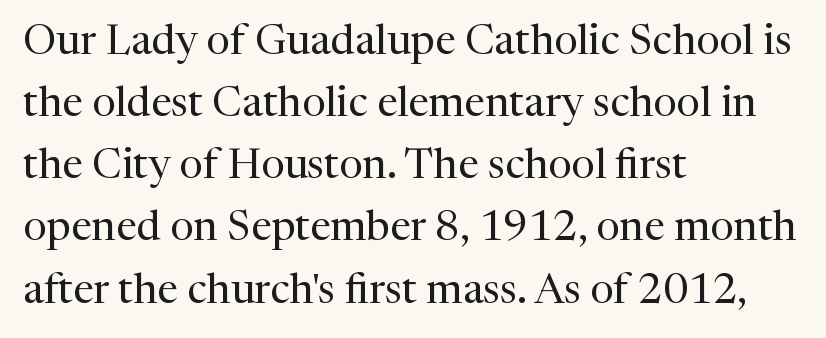
Q: Is the text bold? A: No.
Q: Is the text italic (slanted)? A: No, it is upright.
Q: Is the typeface a serif or a sans-serif typeface? A: Serif.
Q: Is the text underlined? A: No.
Q: How is the paragraph aligned? A: Left-aligned.
Q: Is the spacing between letters normal or unusually wide? A: Normal.
Q: Is the spacing between lines tight, normal or loose? A: Normal.
Q: Width (condensed, normal, or wide)? A: Normal.
Q: Stroke contrast? A: Medium.
Q: x-height? A: Medium.
Q: Monospaced? A: No.
